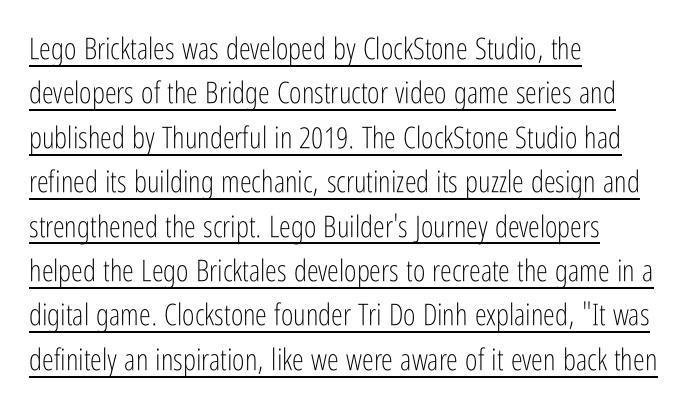
{"serif": "no", "italic": "no", "bold": "no", "weight": "light", "width": "condensed", "stroke_contrast": "low", "x_height": "medium", "monospaced": "no", "underline": "yes", "align": "left", "line_spacing": "normal", "line_spacing_ratio": 1.48, "letter_spacing": "normal", "letter_spacing_em": 0.0, "glyph_px": 30}
